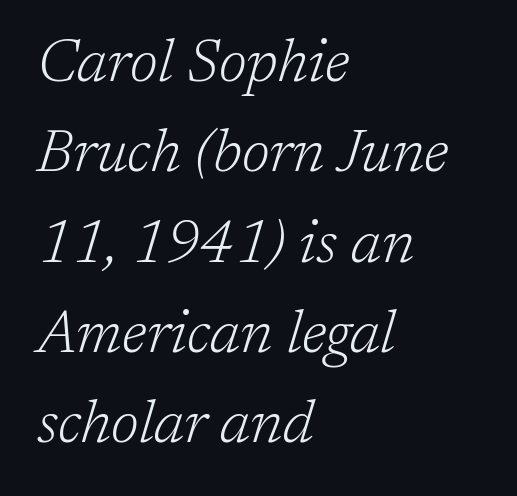
To sum up the face: it has serifs. Each letter keeps its own natural width here, so spacing adapts to shape. Words float on clear page, feet unadorned. A typesetter would mark this as italic. Between one letter and the next there's only the usual sliver of space.
